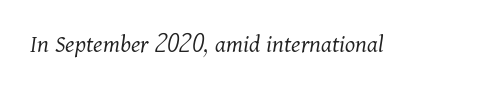
Q: Is the text bold? A: No.
Q: Is the text italic (slanted)? A: Yes, it leans right by about 11 degrees.
Q: Is the text underlined? A: No.
Q: Is the spacing between letters normal or unusually wide? A: Normal.
